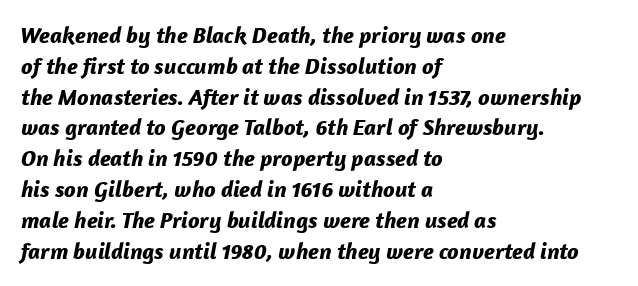
The image shows 23 px bold type, italic (leaning right); set left-aligned, normal line spacing (1.34x), normal letter spacing, not underlined.
